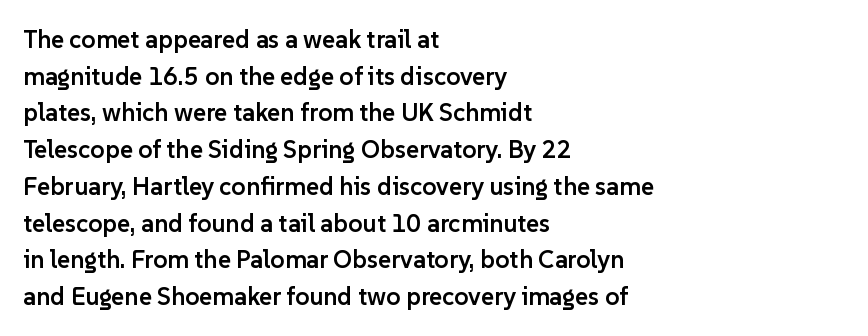
{"italic": "no", "bold": "semi", "underline": "no", "align": "left", "line_spacing": "normal", "line_spacing_ratio": 1.47, "letter_spacing": "normal", "letter_spacing_em": 0.0, "glyph_px": 25}
